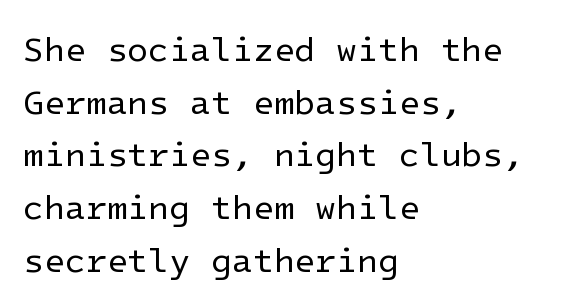
The image shows 34 px regular-weight sans-serif type, upright; set left-aligned, normal line spacing (1.55x), normal letter spacing, not underlined; low stroke contrast and a medium x-height.
